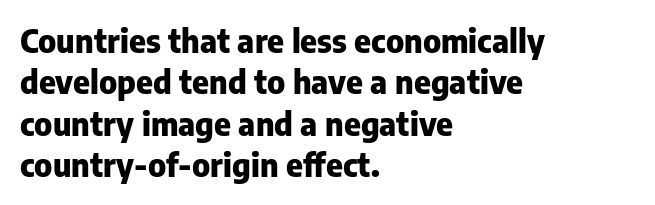
The image shows 32 px heavy sans-serif type, upright; set left-aligned, normal line spacing (1.29x), normal letter spacing, not underlined; low stroke contrast and a medium x-height.
